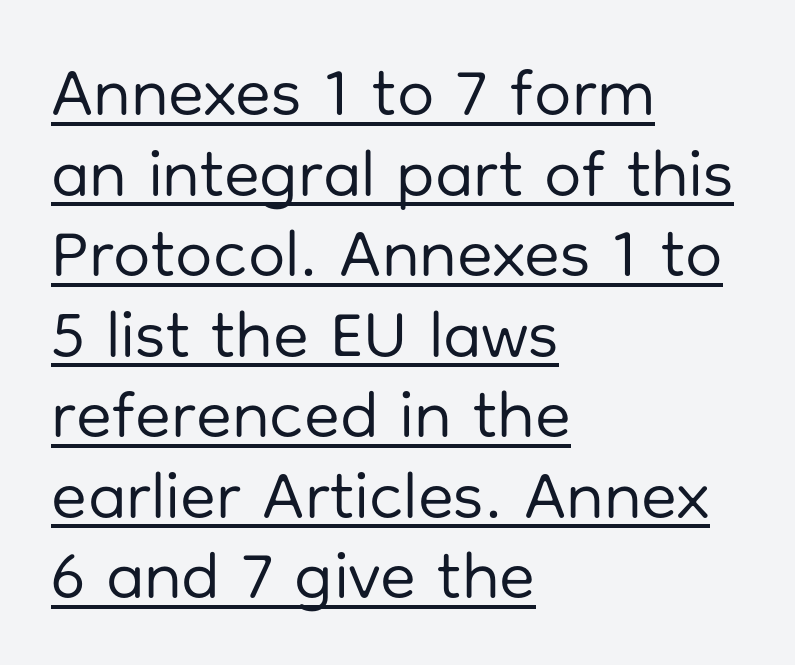
The image shows 66 px regular-weight sans-serif type, upright; set left-aligned, line spacing 1.22x, normal letter spacing, underlined; low stroke contrast and a medium x-height.
